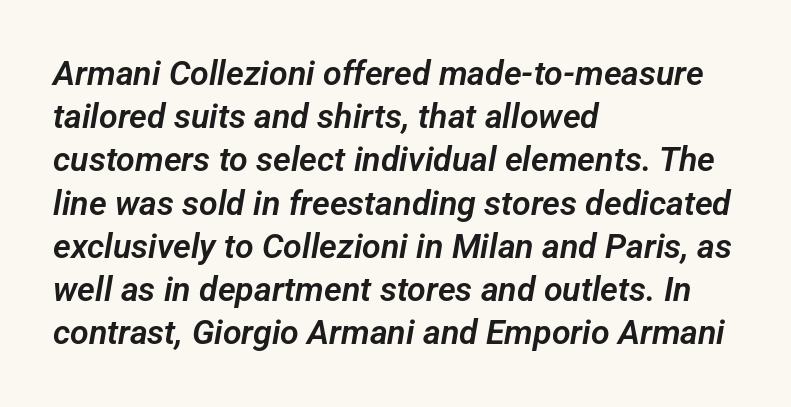
Each letter's strokes conclude bluntly, with no projecting serifs. Does the leading feel generous? No, just average. A typesetter would call this zero additional tracking. Character widths vary here, with narrow letters taking less room than wide ones. A bare baseline throughout the passage.
